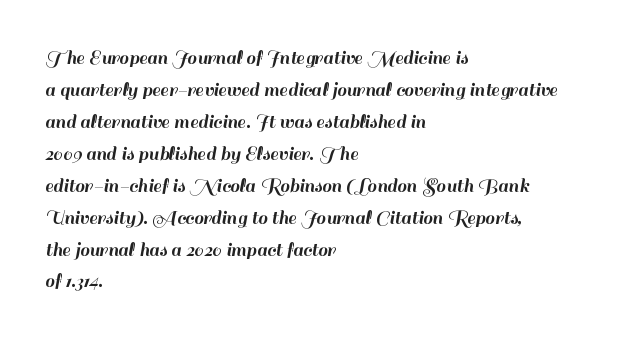
Spacing between characters is what you'd get straight out of the box. This sample is left-justified, so line endings fall wherever the words run out. Has an underline been added? It has not. Evenly set lines give the paragraph a standard silhouette.
